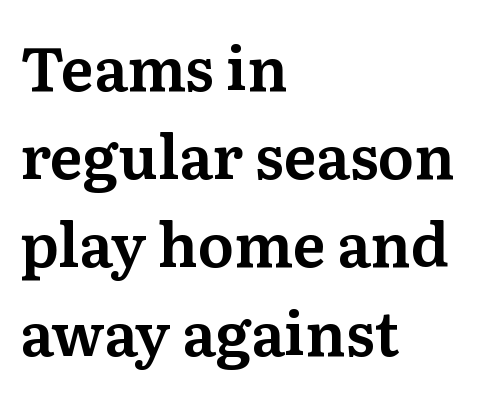
{"serif": "yes", "italic": "no", "width": "normal", "stroke_contrast": "medium", "x_height": "medium", "monospaced": "no", "underline": "no", "align": "left", "line_spacing": "normal", "line_spacing_ratio": 1.47, "letter_spacing": "normal", "letter_spacing_em": 0.0, "glyph_px": 60}
